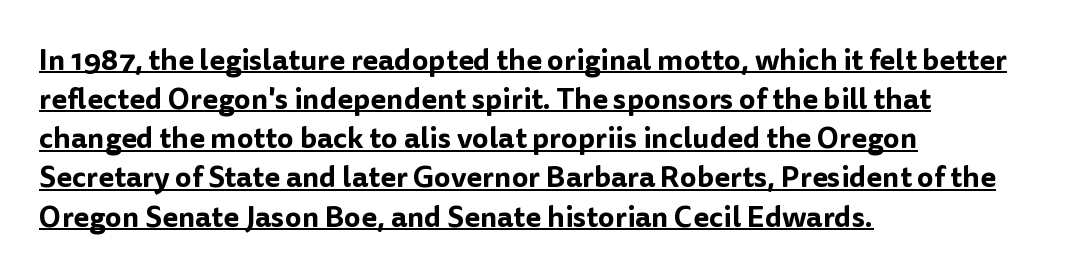
If you drew a line through each stem, it would be perfectly vertical. This sample has the flowing, uneven cadence of proportional lettering. The text was rendered using a sans face with plain stroke endings. Short and long lines alike share a common starting point at left. Interline gaps are of average width in this sample.
